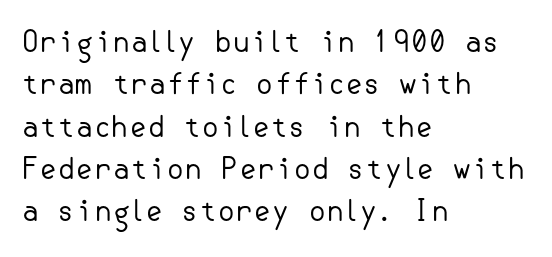
I'd call this a sans setting — the letters go barefoot. Is the stroke heavy? The answer is a plain regular-or-lighter. You could call the tracking neutral — neither tight nor loose. Is the block centered? No — it sits flush against the left margin. Successive baselines arrive at the customary interval.
